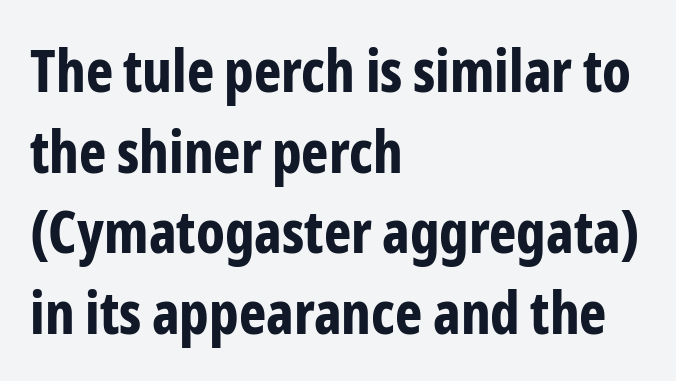
The image shows 58 px bold, condensed sans-serif type, upright; set left-aligned, normal line spacing (1.39x), normal letter spacing, not underlined; low stroke contrast and a medium x-height.
